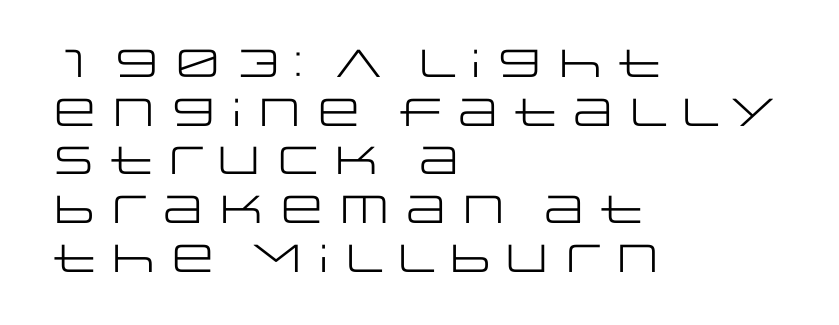
Q: Is the text bold? A: No.
Q: Is the text italic (slanted)? A: No, it is upright.
Q: Is the typeface a serif or a sans-serif typeface? A: Sans-serif.
Q: Is the text underlined? A: No.
Q: How is the paragraph aligned? A: Left-aligned.
Q: Is the spacing between letters normal or unusually wide? A: Normal.
Q: Is the spacing between lines tight, normal or loose? A: Normal.
Q: Width (condensed, normal, or wide)? A: Wide.
Q: Stroke contrast? A: Low.
Q: x-height? A: Large.
Q: Monospaced? A: No.
